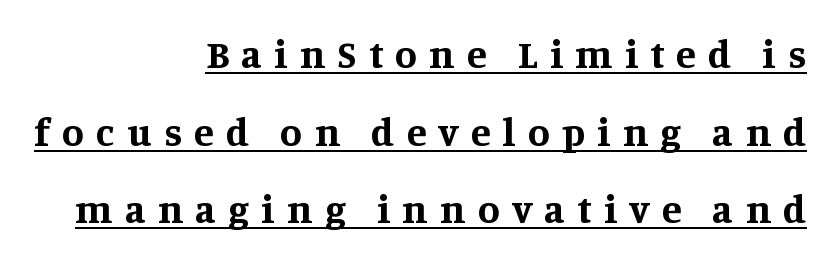
{"serif": "yes", "italic": "no", "bold": "yes", "weight": "bold", "width": "normal", "stroke_contrast": "medium", "x_height": "large", "monospaced": "no", "underline": "yes", "align": "right", "line_spacing": "loose", "line_spacing_ratio": 1.94, "letter_spacing": "wide", "letter_spacing_em": 0.31, "glyph_px": 40}
